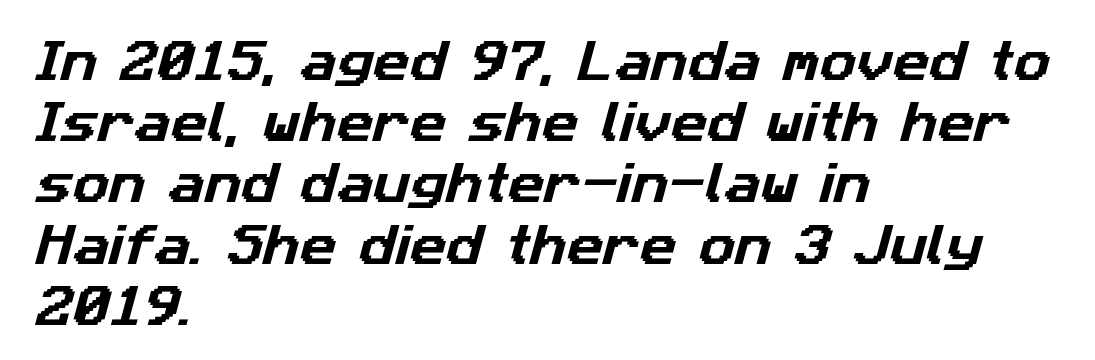
The image shows 45 px sans-serif type; set left-aligned, normal line spacing (1.36x), normal letter spacing, not underlined; low stroke contrast and a medium x-height.
